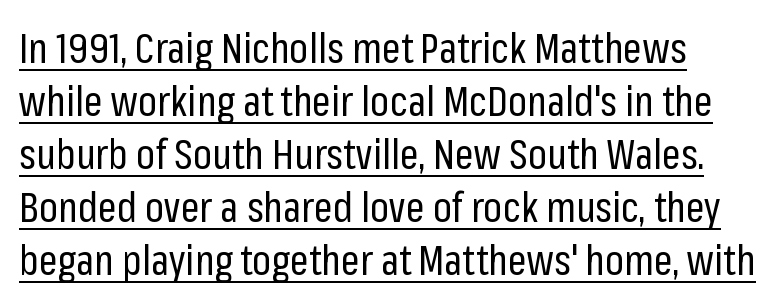
Q: Is the text bold? A: No.
Q: Is the text italic (slanted)? A: No, it is upright.
Q: Is the typeface a serif or a sans-serif typeface? A: Sans-serif.
Q: Is the text underlined? A: Yes.
Q: How is the paragraph aligned? A: Left-aligned.
Q: Is the spacing between letters normal or unusually wide? A: Normal.
Q: Is the spacing between lines tight, normal or loose? A: Normal.
Q: Width (condensed, normal, or wide)? A: Condensed.
Q: Stroke contrast? A: Low.
Q: x-height? A: Medium.
Q: Monospaced? A: No.
